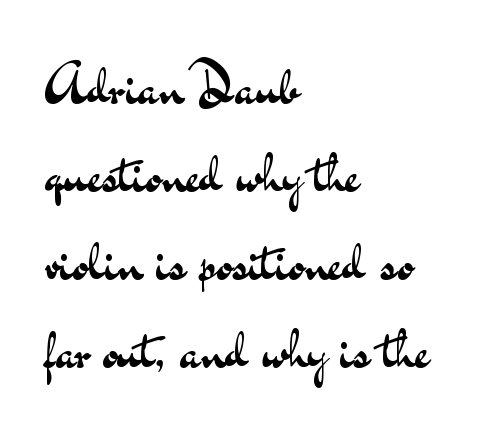
The image shows 56 px regular-weight, wide sans-serif type; set left-aligned, normal line spacing (1.57x), normal letter spacing, not underlined; medium stroke contrast and a small x-height.
